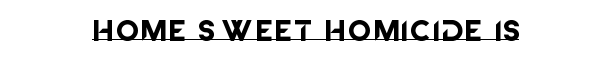
The image shows 22 px text type, upright; set centered, underlined.
